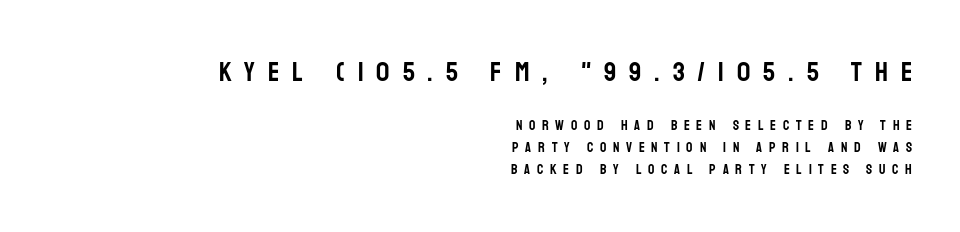
The image shows 27 px text type, upright; set right-aligned, normal line spacing (1.58x), unusually wide letter spacing (+0.48 em), not underlined; the first (top) block is 1.93x larger.
